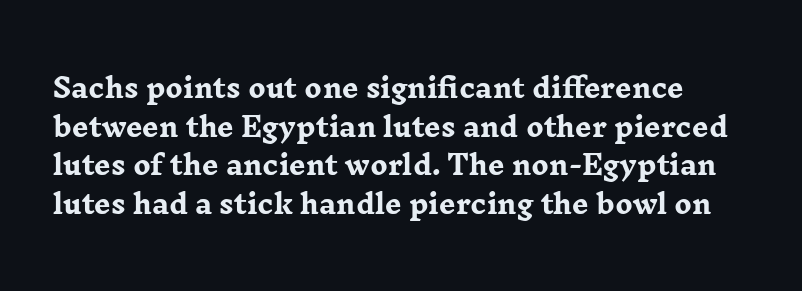
The image shows 26 px bold type, upright; set normal line spacing (1.49x), normal letter spacing, not underlined.
